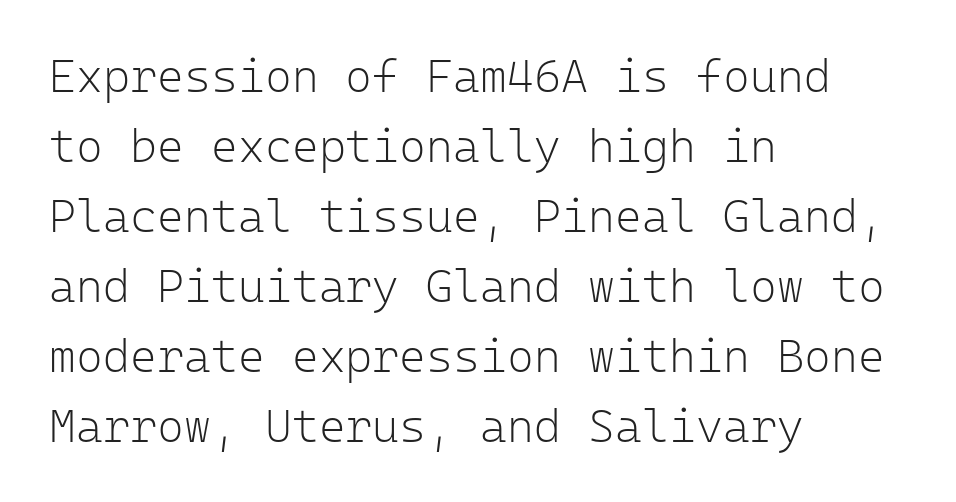
{"serif": "no", "italic": "no", "bold": "no", "weight": "light", "width": "normal", "stroke_contrast": "low", "x_height": "medium", "monospaced": "yes", "underline": "no", "align": "left", "line_spacing": "normal", "line_spacing_ratio": 1.52, "letter_spacing": "normal", "letter_spacing_em": 0.0, "glyph_px": 46}
